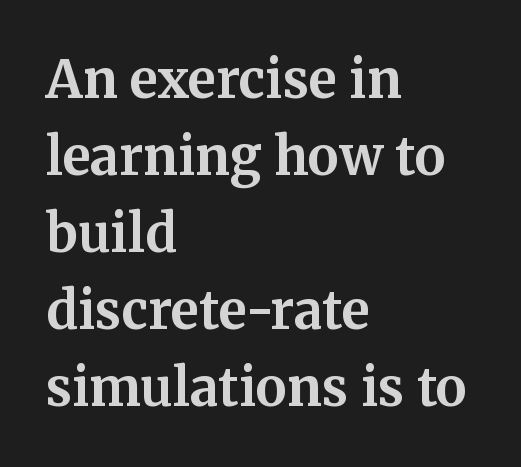
The image shows 52 px bold serif type, upright; set left-aligned, normal line spacing (1.48x), normal letter spacing, not underlined; medium stroke contrast and a medium x-height.
